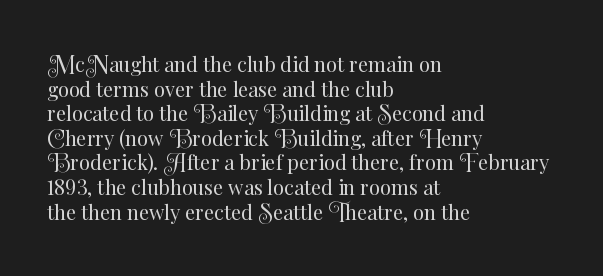
The image shows 20 px text type, upright; set left-aligned, line spacing 1.23x, normal letter spacing, not underlined.
